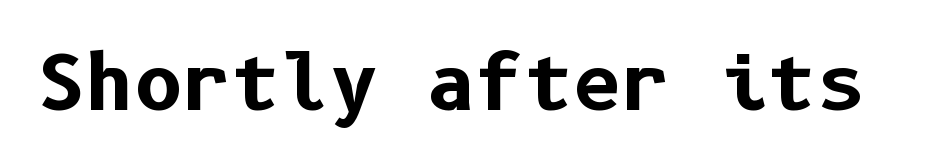
Q: Is the text bold? A: Yes.
Q: Is the text italic (slanted)? A: No, it is upright.
Q: Is the typeface a serif or a sans-serif typeface? A: Sans-serif.
Q: Is the text underlined? A: No.
Q: Is the spacing between letters normal or unusually wide? A: Normal.
Q: Width (condensed, normal, or wide)? A: Normal.
Q: Stroke contrast? A: Low.
Q: x-height? A: Medium.
